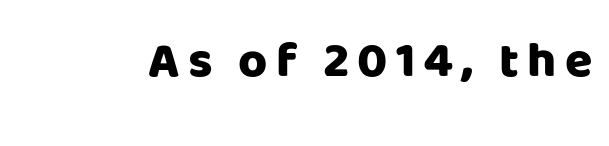
The image shows 50 px heavy sans-serif type, upright; set not underlined; low stroke contrast and a large x-height.
